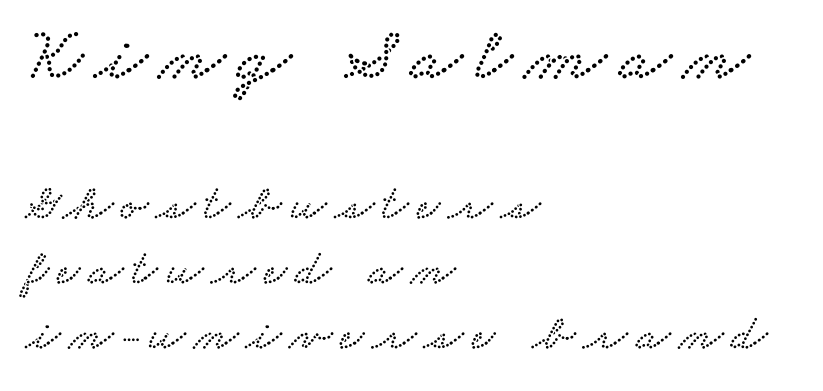
Serif or sans? Serif — the stroke terminals have little feet. Do the characters align in a grid? No, the font is proportional. The composition opens big and finishes small. Regular leading. Does the copy run flush right? No — it runs flush left.
